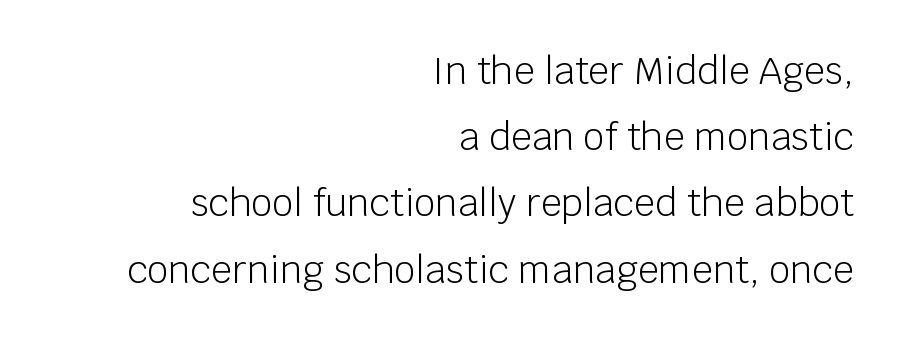
Q: Is the text bold? A: No.
Q: Is the text italic (slanted)? A: No, it is upright.
Q: Is the typeface a serif or a sans-serif typeface? A: Sans-serif.
Q: Is the text underlined? A: No.
Q: How is the paragraph aligned? A: Right-aligned.
Q: Is the spacing between letters normal or unusually wide? A: Normal.
Q: Width (condensed, normal, or wide)? A: Normal.
Q: Stroke contrast? A: Low.
Q: x-height? A: Large.
Q: Monospaced? A: No.
